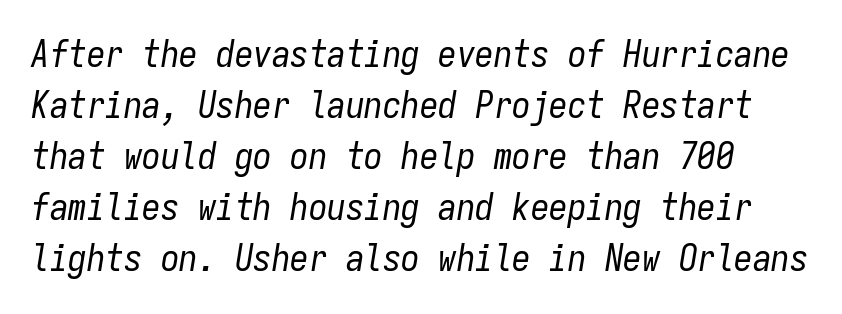
Q: Is the text bold? A: No.
Q: Is the text italic (slanted)? A: Yes, it leans right by about 9 degrees.
Q: Is the text underlined? A: No.
Q: Is the spacing between letters normal or unusually wide? A: Normal.
Q: Is the spacing between lines tight, normal or loose? A: Normal.
Q: Width (condensed, normal, or wide)? A: Condensed.
Q: Stroke contrast? A: Low.
Q: x-height? A: Medium.
Q: Monospaced? A: Yes.
